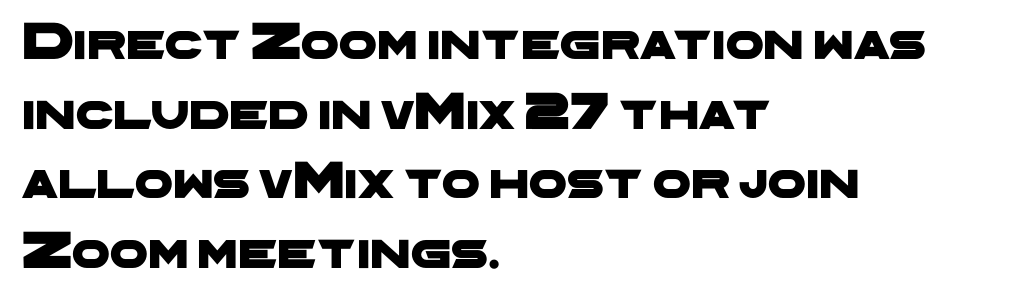
The image shows 54 px wide sans-serif type; set left-aligned, normal line spacing (1.29x), normal letter spacing, not underlined; low stroke contrast and a medium x-height.
